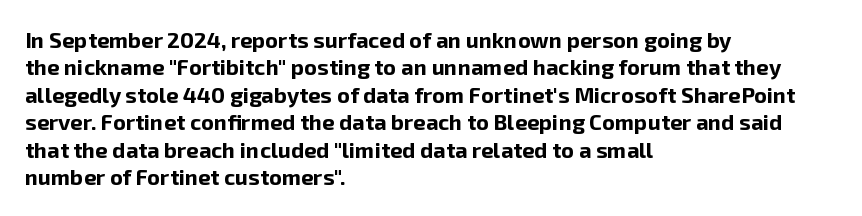
Only glyphs here, with clear space below each row. The type sits square on the baseline with zero lean. Short note: letters normally spaced. Summary of vertical rhythm: regular, with standard interline spacing. Thick stems and heavy bowls — unmistakably bold. Short and long lines alike share a common starting point at left.
